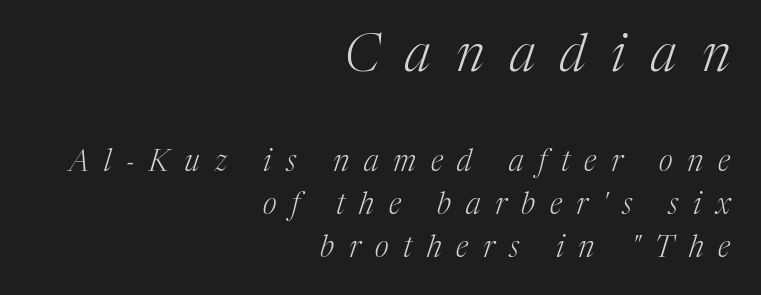
The image shows 52 px light serif type, italic (leaning right); set right-aligned, normal line spacing (1.43x), unusually wide letter spacing (+0.49 em), not underlined; the first (top) block is 1.73x larger; medium stroke contrast and a medium x-height.
